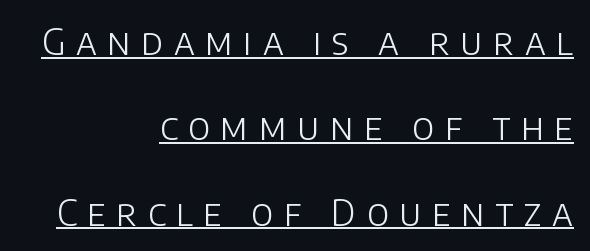
The image shows 36 px light sans-serif type, upright; set right-aligned, loose line spacing (2.37x), unusually wide letter spacing (+0.29 em), underlined; low stroke contrast and a large x-height.
